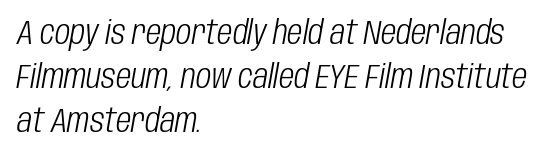
Glance below the letters and you will spot only blank space. Spacing verdict: proportional, widths tailored to each character. Does the lettering tilt? It does — this is italic. A student would call this left alignment; a typographer would say flush left, rag right.
